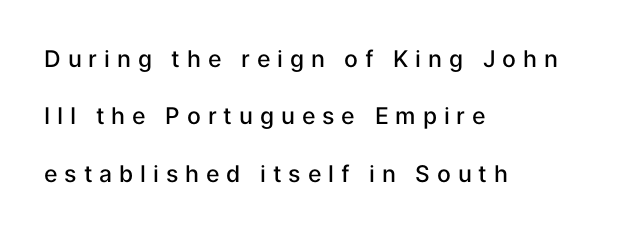
Q: Is the text bold? A: Semi-bold.
Q: Is the text italic (slanted)? A: No, it is upright.
Q: Is the text underlined? A: No.
Q: How is the paragraph aligned? A: Left-aligned.
Q: Is the spacing between letters normal or unusually wide? A: Unusually wide.
Q: Is the spacing between lines tight, normal or loose? A: Loose.
